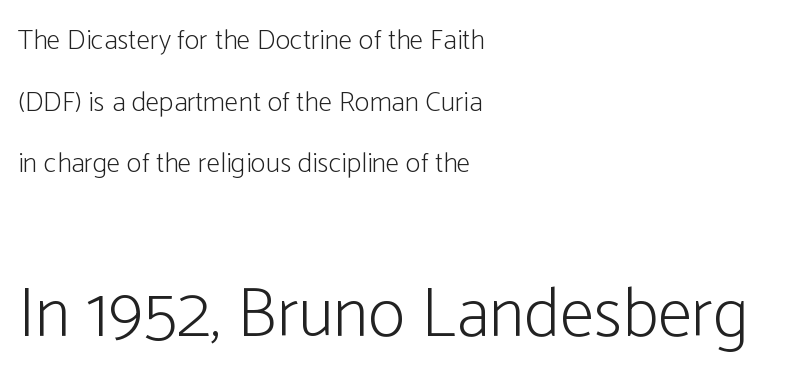
The image shows 70 px light, condensed sans-serif type, upright; set left-aligned, loose line spacing (2.2x), normal letter spacing, not underlined; the second (bottom) block is 2.5x larger; low stroke contrast and a medium x-height.
